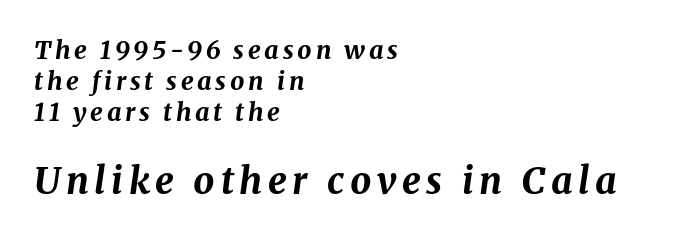
The text carries the slant typical of an italic or oblique font. Thick stems and heavy bowls — unmistakably bold. Just letters on the line, the space beneath them empty. Each letter keeps its own natural width here, so spacing adapts to shape. The setting favours the left margin, as ordinary paragraphs usually do.
